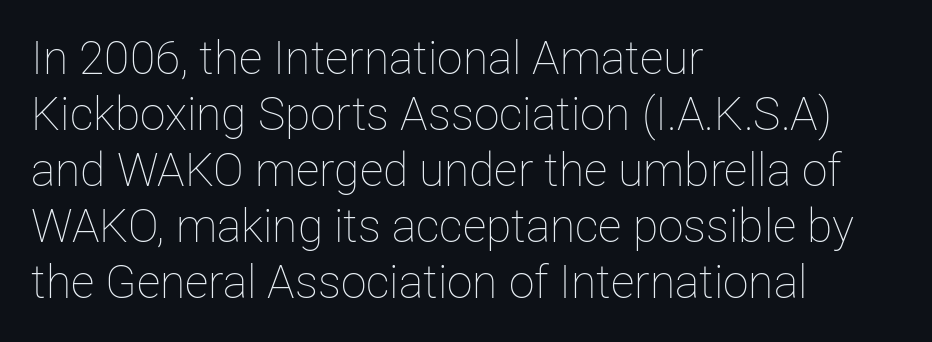
The image shows 46 px thin type, upright; set left-aligned, line spacing 1.22x, normal letter spacing, not underlined; low stroke contrast and a medium x-height.
